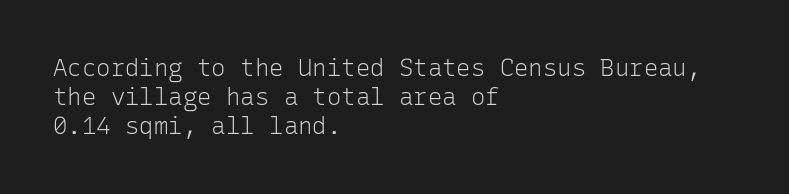
The image shows 24 px text type, upright; set left-aligned, line spacing 1.21x, normal letter spacing, not underlined.
